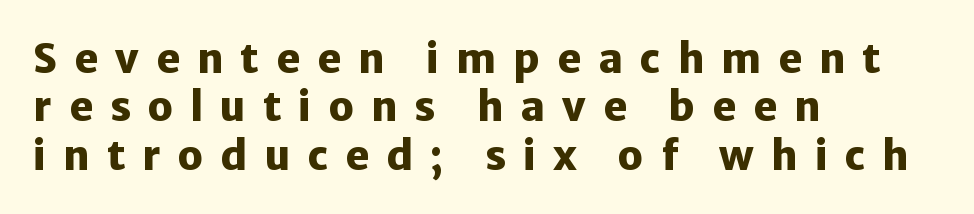
{"serif": "no", "italic": "no", "bold": "yes", "weight": "heavy", "width": "normal", "stroke_contrast": "low", "x_height": "medium", "monospaced": "no", "underline": "no", "align": "left", "line_spacing_ratio": 1.21, "letter_spacing": "wide", "letter_spacing_em": 0.43, "glyph_px": 40}
